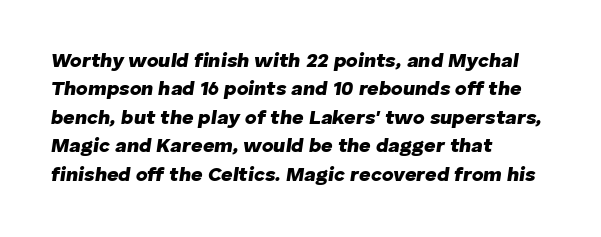
Quick note: interline space is typical. Students, note that the glyphs here touch the page at normal intervals. In terms of posture, this sample is oblique. The rendering uses a bold face; every stroke is thick and dark. The baseline area is clear.
